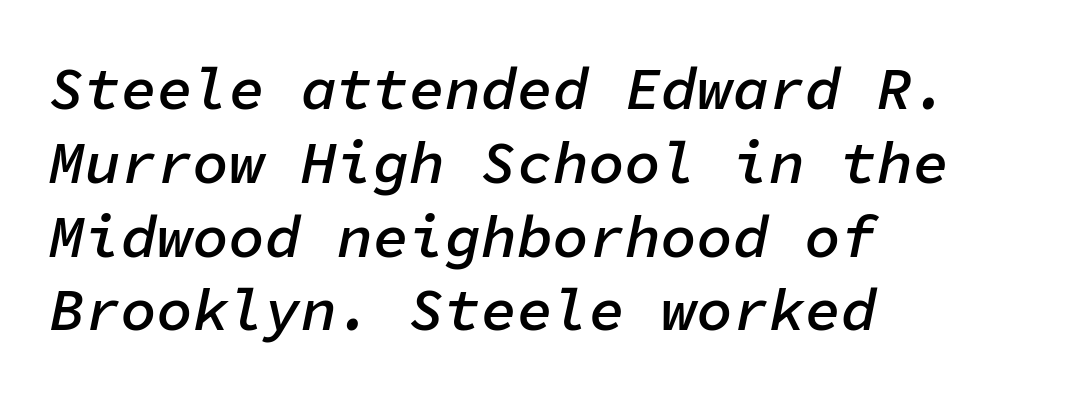
The image shows 60 px semibold type, italic (leaning right), monospaced; set left-aligned, line spacing 1.23x, normal letter spacing, not underlined; low stroke contrast and a medium x-height.
